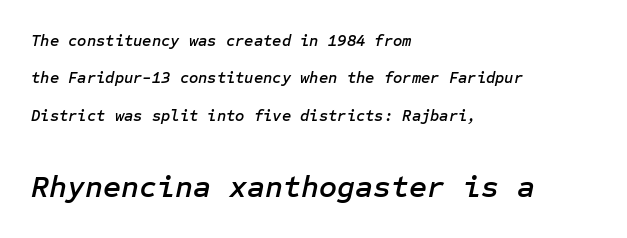
Character size in the trailing block exceeds that of the leading block. The words here are not underlined. Layout note: lines flush left. Designer's note — italics engaged.
